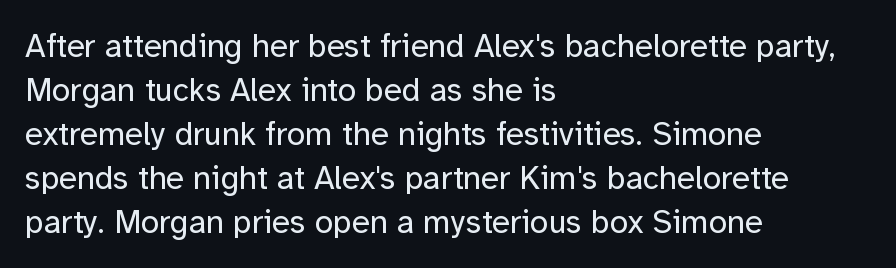
Q: Is the text bold? A: No.
Q: Is the text italic (slanted)? A: No, it is upright.
Q: Is the typeface a serif or a sans-serif typeface? A: Sans-serif.
Q: Is the text underlined? A: No.
Q: How is the paragraph aligned? A: Left-aligned.
Q: Is the spacing between letters normal or unusually wide? A: Normal.
Q: Is the spacing between lines tight, normal or loose? A: Normal.
Q: Width (condensed, normal, or wide)? A: Normal.
Q: Stroke contrast? A: Low.
Q: x-height? A: Medium.
Q: Monospaced? A: No.
